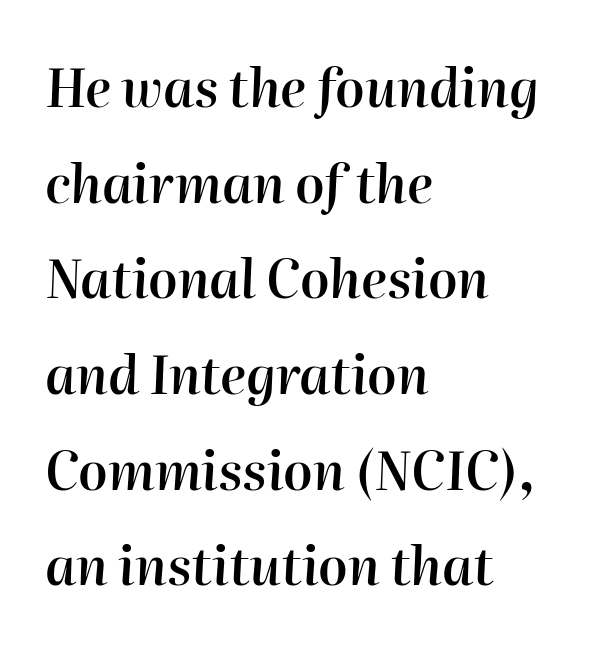
{"italic": "yes", "lean": "right", "slant_degrees": 2, "bold": "semi", "weight": "semibold", "width": "normal", "stroke_contrast": "high", "x_height": "medium", "monospaced": "no", "underline": "no", "align": "left", "line_spacing_ratio": 1.84, "letter_spacing": "normal", "letter_spacing_em": 0.0, "glyph_px": 52}
